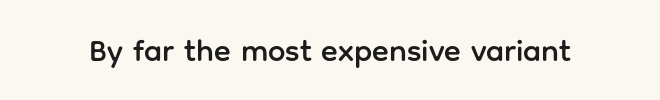
Q: Is the text italic (slanted)? A: No, it is upright.
Q: Is the typeface a serif or a sans-serif typeface? A: Sans-serif.
Q: Is the text underlined? A: No.
Q: Is the spacing between letters normal or unusually wide? A: Normal.
Q: Width (condensed, normal, or wide)? A: Normal.
Q: Stroke contrast? A: Low.
Q: x-height? A: Medium.
Q: Monospaced? A: No.
